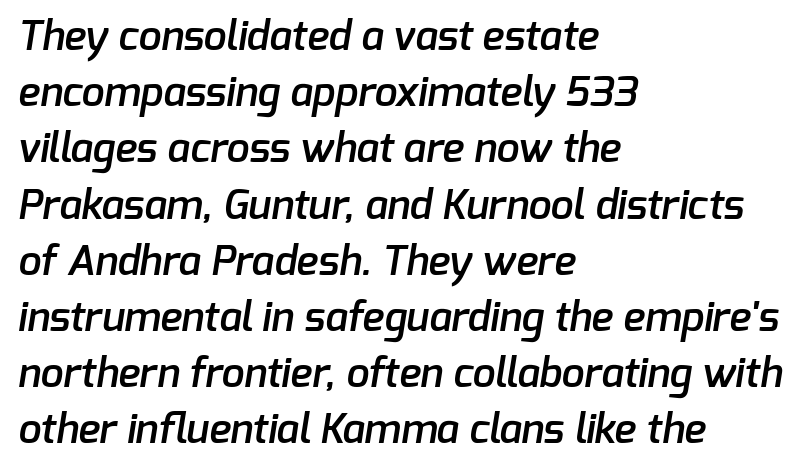
{"serif": "no", "bold": "semi", "weight": "semibold", "width": "normal", "stroke_contrast": "low", "x_height": "medium", "monospaced": "no", "underline": "no", "align": "left", "line_spacing": "normal", "line_spacing_ratio": 1.37, "letter_spacing": "normal", "letter_spacing_em": 0.0, "glyph_px": 41}
